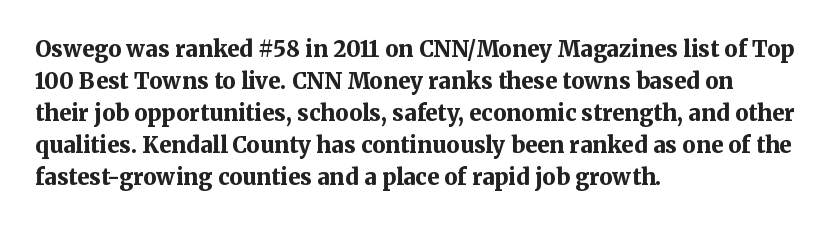
Q: Is the text bold? A: Yes.
Q: Is the text italic (slanted)? A: No, it is upright.
Q: Is the text underlined? A: No.
Q: How is the paragraph aligned? A: Left-aligned.
Q: Is the spacing between letters normal or unusually wide? A: Normal.
Q: Is the spacing between lines tight, normal or loose? A: Normal.
